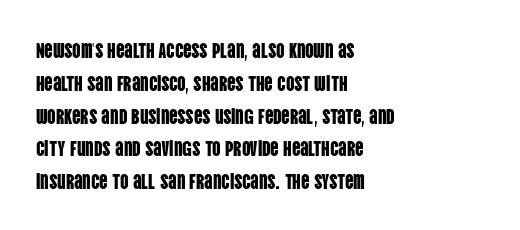
Q: Is the text italic (slanted)? A: No, it is upright.
Q: Is the text underlined? A: No.
Q: How is the paragraph aligned? A: Left-aligned.
Q: Is the spacing between letters normal or unusually wide? A: Normal.
Q: Is the spacing between lines tight, normal or loose? A: Normal.
